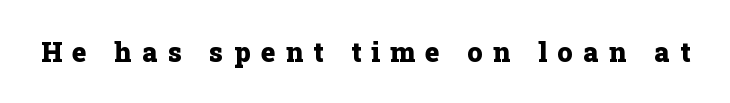
The zone under the glyphs is completely vacant. The letterforms stand isolated, each surrounded by extra space. The font's upright variant was chosen for this text. Chunky letters — that's bold for sure.
